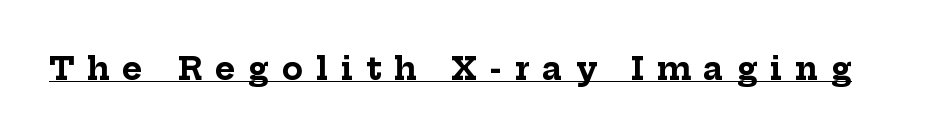
The image shows 31 px bold serif type, upright; set unusually wide letter spacing (+0.42 em), underlined; low stroke contrast and a medium x-height.
